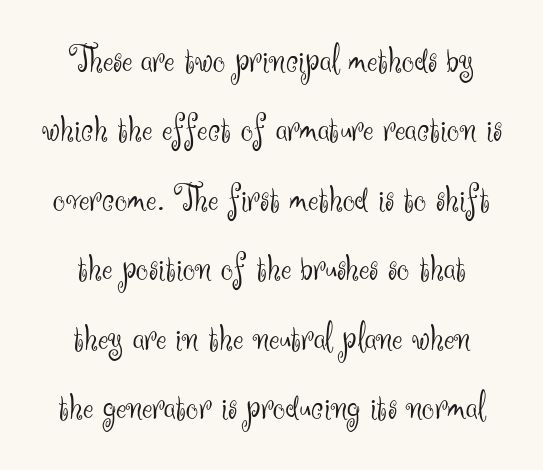
No italicization has been applied; the sample stays upright. Characters follow at the spacing the type designer built in. The gap between lines stays unmarked. Stems and bowls with no extra thickness — not bold.
